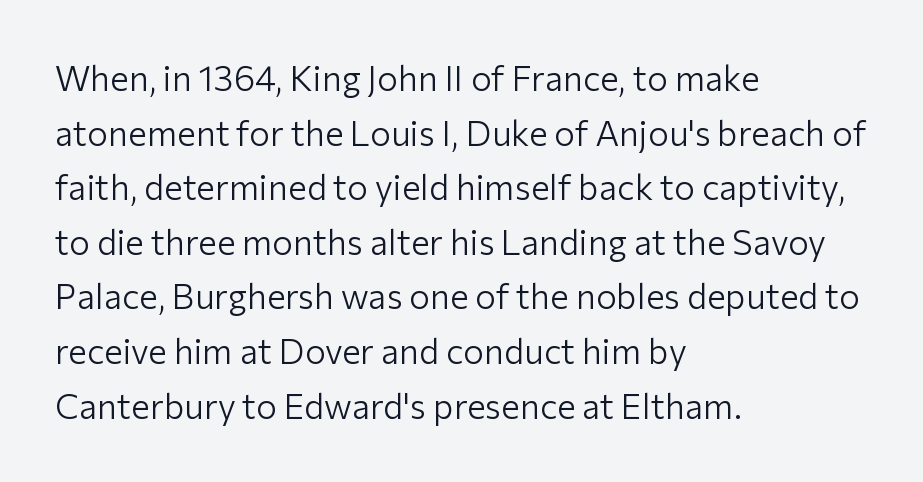
{"serif": "no", "italic": "no", "bold": "no", "weight": "light", "width": "normal", "stroke_contrast": "low", "x_height": "medium", "monospaced": "no", "underline": "no", "align": "left", "line_spacing": "normal", "line_spacing_ratio": 1.56, "letter_spacing": "normal", "letter_spacing_em": 0.0, "glyph_px": 35}
